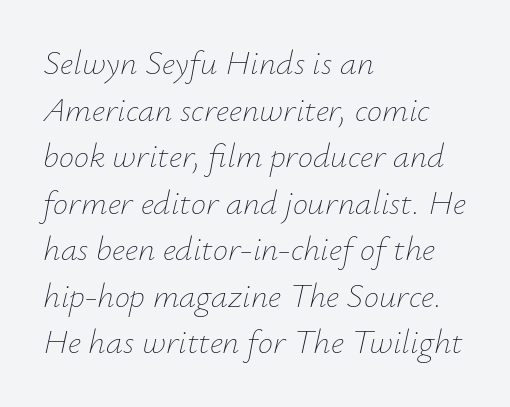
Q: Is the text bold? A: No.
Q: Is the text italic (slanted)? A: Yes, it leans right by about 12 degrees.
Q: Is the text underlined? A: No.
Q: How is the paragraph aligned? A: Left-aligned.
Q: Is the spacing between letters normal or unusually wide? A: Normal.
Q: Is the spacing between lines tight, normal or loose? A: Normal.
Q: Width (condensed, normal, or wide)? A: Normal.
Q: Stroke contrast? A: Low.
Q: x-height? A: Small.
Q: Monospaced? A: No.
